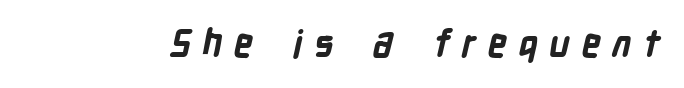
The gaps between neighbouring characters are conspicuously large. Each glyph is drawn with heavy, bold strokes. Varying glyph widths throughout — classic text-font behaviour. Observe the absence of serifs on each vertical stroke in this sample. Honestly, there is no underline to notice here at all.
